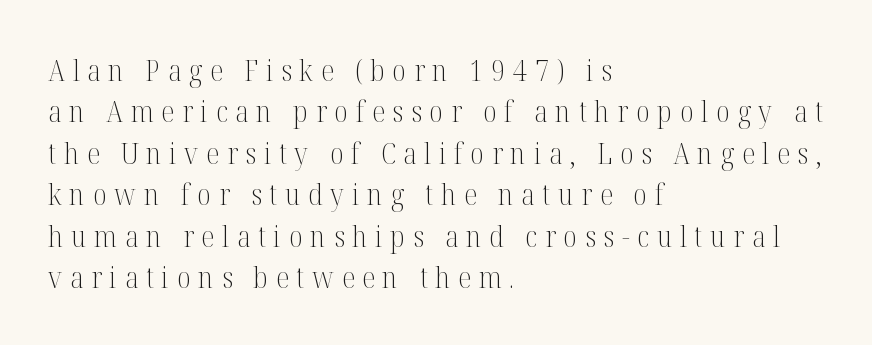
The image shows 30 px light, condensed serif type, upright; set left-aligned, normal line spacing (1.38x), unusually wide letter spacing (+0.26 em), not underlined; medium stroke contrast and a medium x-height.
